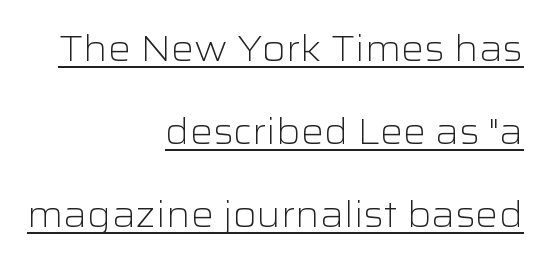
The face looks like a standard text weight, possibly lighter. Students, observe: this is what heavily led, spacious text looks like. Letterform terminals end flat and unadorned throughout the passage. Underline: present.
